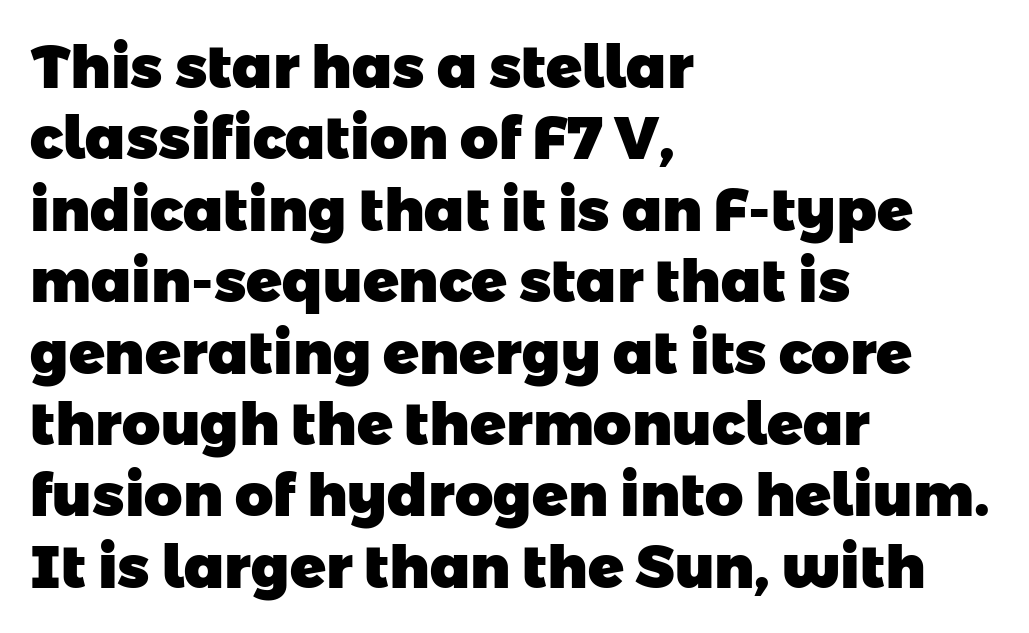
{"serif": "no", "bold": "yes", "weight": "heavy", "width": "normal", "stroke_contrast": "low", "x_height": "medium", "monospaced": "no", "underline": "no", "align": "left", "line_spacing_ratio": 1.21, "letter_spacing": "normal", "letter_spacing_em": 0.0, "glyph_px": 59}
